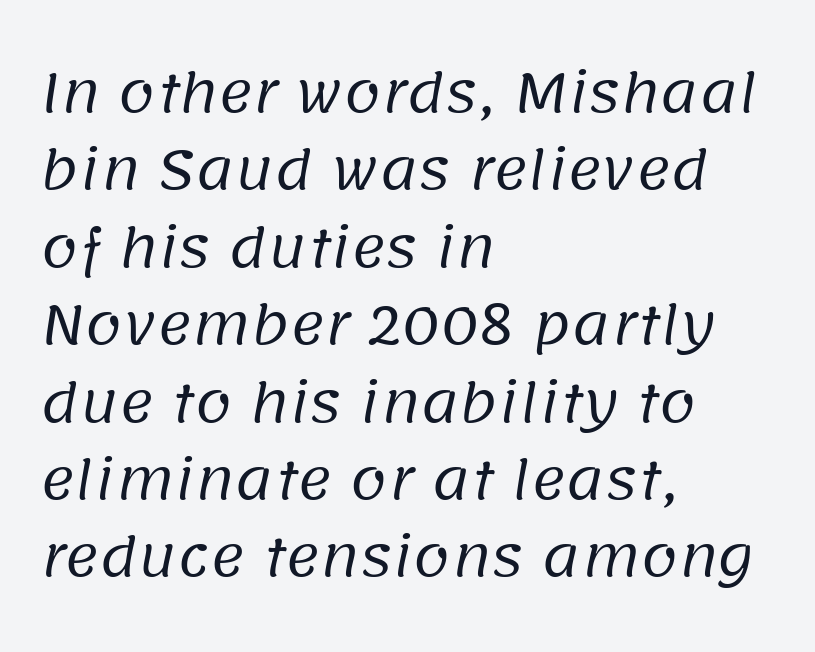
{"serif": "no", "bold": "no", "weight": "regular", "width": "normal", "stroke_contrast": "low", "x_height": "large", "monospaced": "no", "underline": "no", "align": "left", "line_spacing": "normal", "line_spacing_ratio": 1.46, "letter_spacing": "normal", "letter_spacing_em": 0.0, "glyph_px": 53}
